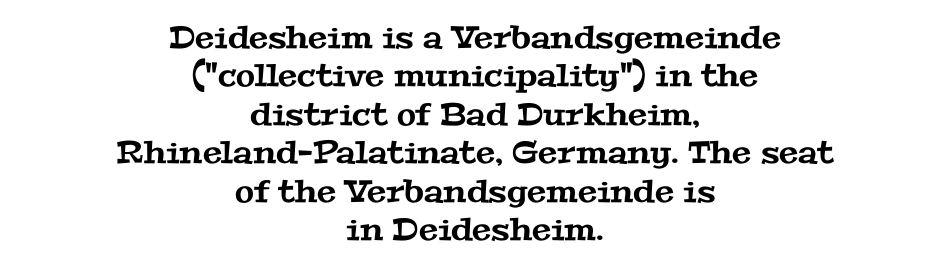
{"serif": "yes", "width": "wide", "stroke_contrast": "medium", "x_height": "medium", "monospaced": "no", "underline": "no", "align": "center", "line_spacing_ratio": 1.24, "letter_spacing": "normal", "letter_spacing_em": 0.0, "glyph_px": 31}
